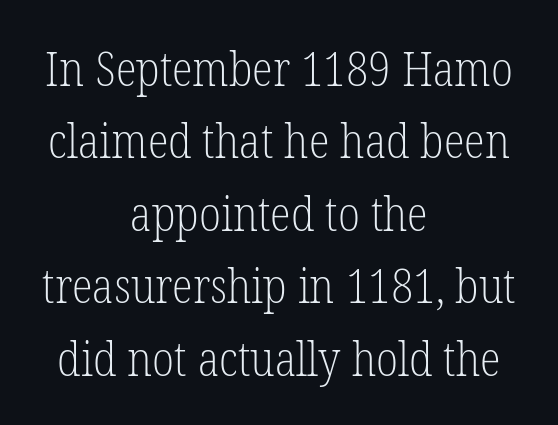
{"serif": "yes", "italic": "no", "bold": "no", "weight": "light", "width": "condensed", "stroke_contrast": "low", "x_height": "medium", "monospaced": "no", "underline": "no", "align": "center", "line_spacing": "normal", "line_spacing_ratio": 1.51, "letter_spacing": "normal", "letter_spacing_em": 0.0, "glyph_px": 48}
